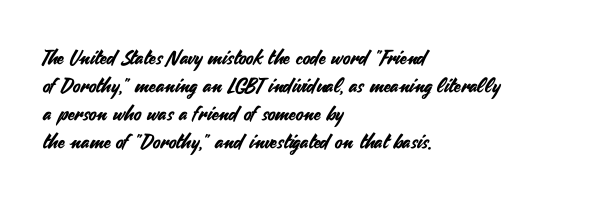
{"underline": "no", "align": "left", "line_spacing": "normal", "line_spacing_ratio": 1.4, "letter_spacing": "normal", "letter_spacing_em": 0.0, "glyph_px": 20}
